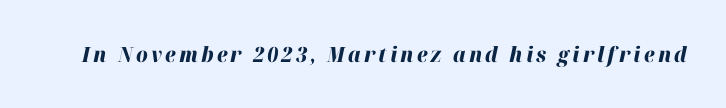
{"italic": "yes", "lean": "right", "slant_degrees": 12, "bold": "yes", "underline": "no", "glyph_px": 21}
